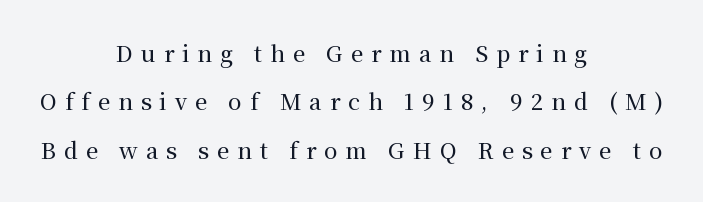
The image shows 22 px text type, upright; set centered, loose line spacing (2.2x), unusually wide letter spacing (+0.36 em), not underlined.
